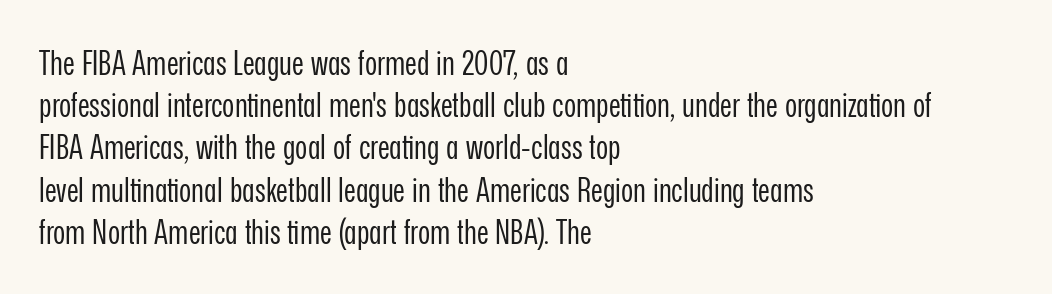
Q: Is the text bold? A: No.
Q: Is the text italic (slanted)? A: No, it is upright.
Q: Is the typeface a serif or a sans-serif typeface? A: Sans-serif.
Q: Is the text underlined? A: No.
Q: How is the paragraph aligned? A: Left-aligned.
Q: Is the spacing between letters normal or unusually wide? A: Normal.
Q: Is the spacing between lines tight, normal or loose? A: Normal.
Q: Width (condensed, normal, or wide)? A: Condensed.
Q: Stroke contrast? A: Low.
Q: x-height? A: Medium.
Q: Monospaced? A: No.
